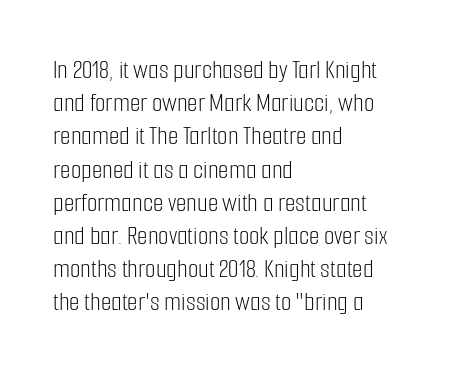
The image shows 27 px text type, upright; set left-aligned, line spacing 1.23x, normal letter spacing, not underlined.
